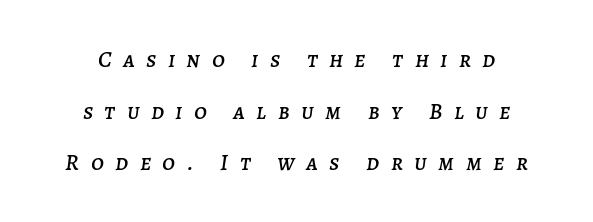
The image shows 23 px text type, italic (leaning right); set centered, loose line spacing (2.24x), unusually wide letter spacing (+0.5 em), not underlined.
